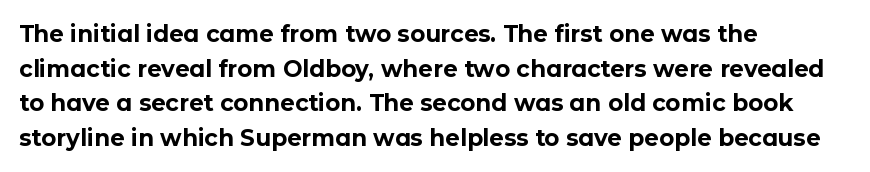
Q: Is the text bold? A: Yes.
Q: Is the text italic (slanted)? A: No, it is upright.
Q: Is the text underlined? A: No.
Q: How is the paragraph aligned? A: Left-aligned.
Q: Is the spacing between letters normal or unusually wide? A: Normal.
Q: Is the spacing between lines tight, normal or loose? A: Normal.
